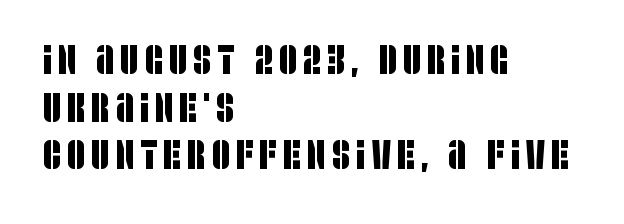
Has an underline been added? It has not. Classification — sans serif. The paragraph has a hard left edge and a soft right edge. Is this a fixed-width face? No — the glyphs have proportional, varying widths.
